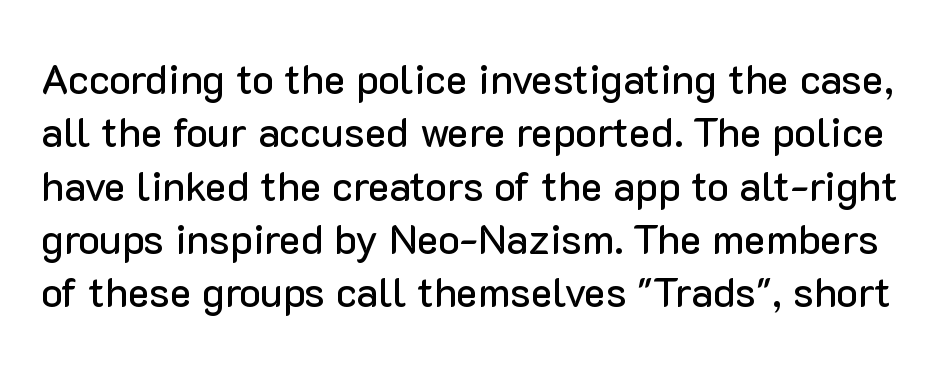
Q: Is the text italic (slanted)? A: No, it is upright.
Q: Is the typeface a serif or a sans-serif typeface? A: Sans-serif.
Q: Is the text underlined? A: No.
Q: Is the spacing between letters normal or unusually wide? A: Normal.
Q: Is the spacing between lines tight, normal or loose? A: Normal.
Q: Width (condensed, normal, or wide)? A: Normal.
Q: Stroke contrast? A: Low.
Q: x-height? A: Medium.
Q: Monospaced? A: No.
